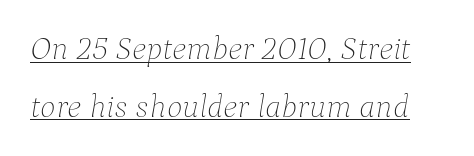
The image shows 33 px thin type, italic (leaning right); set line spacing 1.75x, normal letter spacing, underlined; low stroke contrast and a medium x-height.
